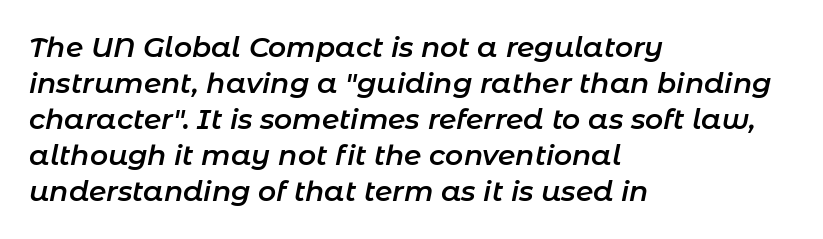
There is no visible air inserted between adjacent glyphs. The letters are semibold — heavier than regular but short of a full bold. What's the leading like? Ordinary, nothing unusual. No word sits above an underline. Varying glyph widths throughout — classic text-font behaviour.
